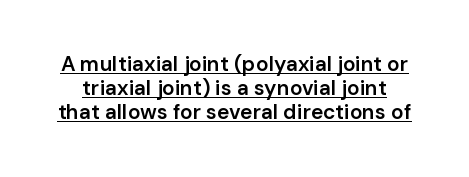
Q: Is the text bold? A: Semi-bold.
Q: Is the text italic (slanted)? A: No, it is upright.
Q: Is the text underlined? A: Yes.
Q: Is the spacing between letters normal or unusually wide? A: Normal.
Q: Is the spacing between lines tight, normal or loose? A: Tight.
